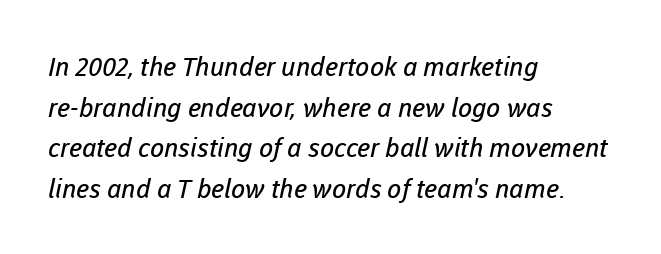
Q: Is the text bold? A: No.
Q: Is the text underlined? A: No.
Q: How is the paragraph aligned? A: Left-aligned.
Q: Is the spacing between letters normal or unusually wide? A: Normal.
Q: Is the spacing between lines tight, normal or loose? A: Normal.
